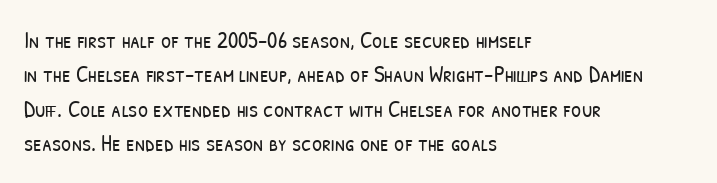
Q: Is the text bold? A: No.
Q: Is the text underlined? A: No.
Q: How is the paragraph aligned? A: Left-aligned.
Q: Is the spacing between letters normal or unusually wide? A: Normal.
Q: Is the spacing between lines tight, normal or loose? A: Normal.
